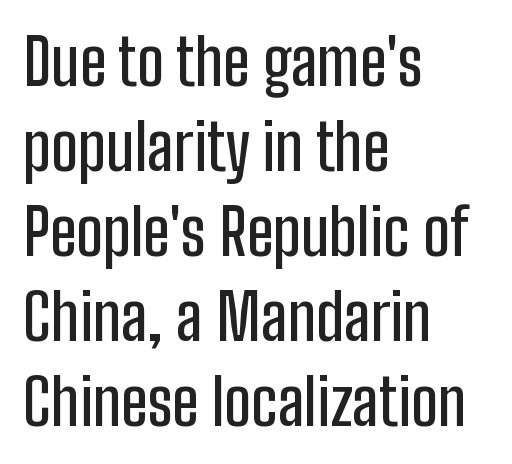
The image shows 64 px condensed sans-serif type, upright; set left-aligned, normal line spacing (1.33x), normal letter spacing, not underlined; low stroke contrast and a medium x-height.
